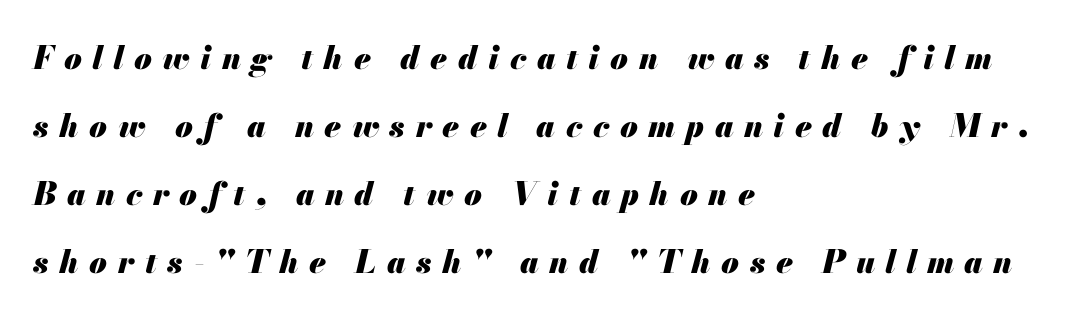
The image shows 32 px heavy type, italic (leaning right); set left-aligned, loose line spacing (2.13x), unusually wide letter spacing (+0.33 em), not underlined; medium stroke contrast and a small x-height.
